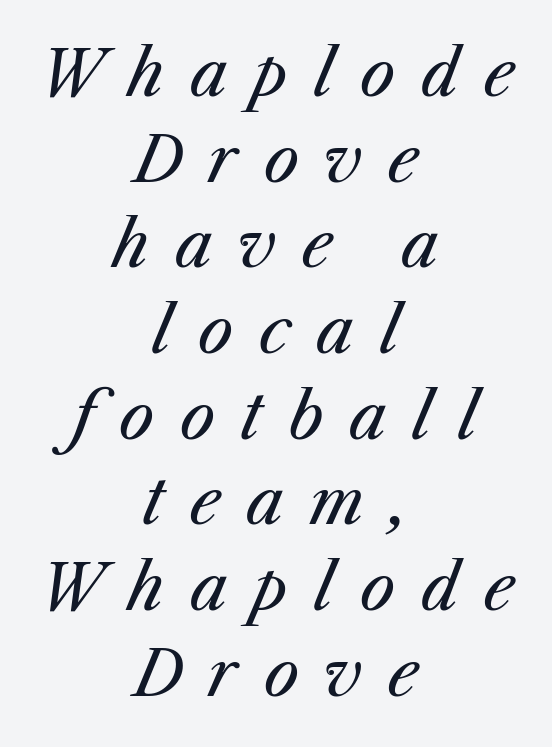
Q: Is the text bold? A: No.
Q: Is the text italic (slanted)? A: Yes, it leans right by about 23 degrees.
Q: Is the text underlined? A: No.
Q: How is the paragraph aligned? A: Centered.
Q: Is the spacing between letters normal or unusually wide? A: Unusually wide.
Q: Is the spacing between lines tight, normal or loose? A: Normal.
Q: Width (condensed, normal, or wide)? A: Normal.
Q: Stroke contrast? A: Medium.
Q: x-height? A: Medium.
Q: Monospaced? A: No.
